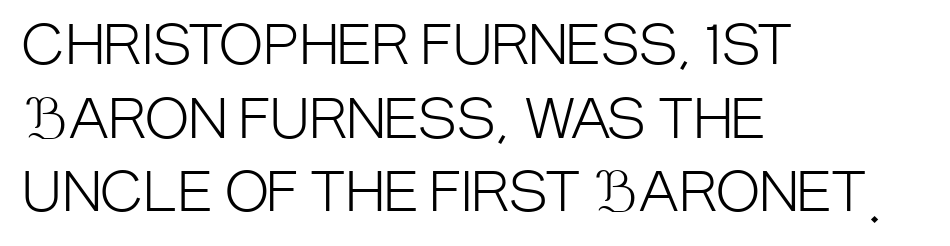
Q: Is the text bold? A: No.
Q: Is the text italic (slanted)? A: No, it is upright.
Q: Is the typeface a serif or a sans-serif typeface? A: Sans-serif.
Q: Is the text underlined? A: No.
Q: How is the paragraph aligned? A: Left-aligned.
Q: Is the spacing between letters normal or unusually wide? A: Normal.
Q: Is the spacing between lines tight, normal or loose? A: Normal.
Q: Width (condensed, normal, or wide)? A: Condensed.
Q: Stroke contrast? A: Low.
Q: x-height? A: Large.
Q: Monospaced? A: No.
